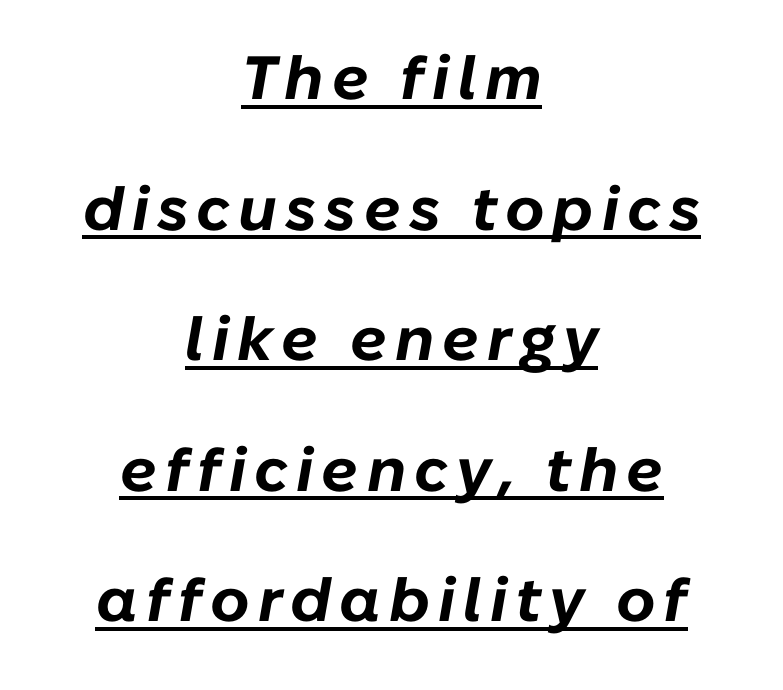
The face used here is proportionally spaced, like ordinary book or web type. These lines were composed using italics. Compared with typical paragraphs, the rows here are farther apart. The glyphs have the mass of a bold cut. Alignment: centered. A rule runs beneath these lines of type.
